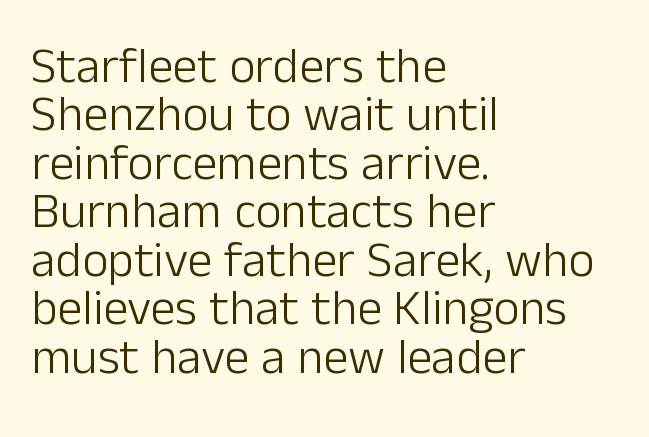
The image shows 50 px light sans-serif type, upright; set left-aligned, tight line spacing (0.97x), normal letter spacing, not underlined; low stroke contrast and a medium x-height.
